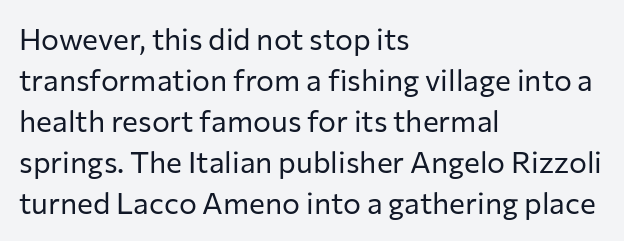
The block of text has a typical density, with ordinary space between rows. A quiet, ordinary-to-light weight characterises the typeface. Character widths vary here, with narrow letters taking less room than wide ones. The passage shown is not underscored anywhere. Italic: no, the glyphs are upright roman.
